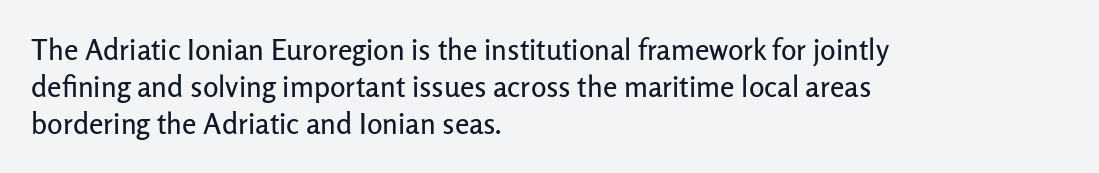
Has an underline been added? It has not. Is the letter spacing exaggerated? No — it looks like the ordinary default. Is this a fixed-width face? No — the glyphs have proportional, varying widths. It's the straight-up-and-down kind of type. Horizontally, the lines are justified to the leading edge only.
